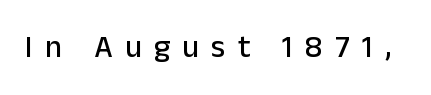
Q: Is the text italic (slanted)? A: No, it is upright.
Q: Is the typeface a serif or a sans-serif typeface? A: Sans-serif.
Q: Is the text underlined? A: No.
Q: Is the spacing between letters normal or unusually wide? A: Unusually wide.
Q: Width (condensed, normal, or wide)? A: Normal.
Q: Stroke contrast? A: Low.
Q: x-height? A: Medium.
Q: Monospaced? A: No.
